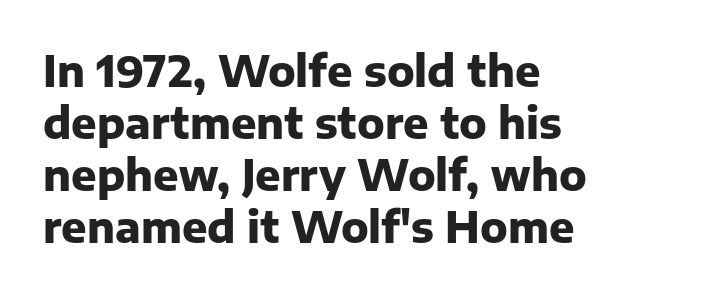
The image shows 42 px heavy sans-serif type, upright; set left-aligned, line spacing 1.24x, normal letter spacing, not underlined; low stroke contrast and a medium x-height.
